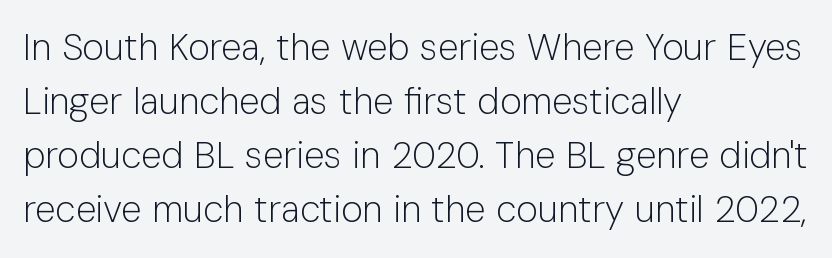
{"serif": "no", "italic": "no", "bold": "no", "weight": "light", "width": "normal", "stroke_contrast": "low", "x_height": "medium", "monospaced": "no", "underline": "no", "align": "left", "line_spacing": "normal", "line_spacing_ratio": 1.46, "letter_spacing": "normal", "letter_spacing_em": 0.0, "glyph_px": 37}
